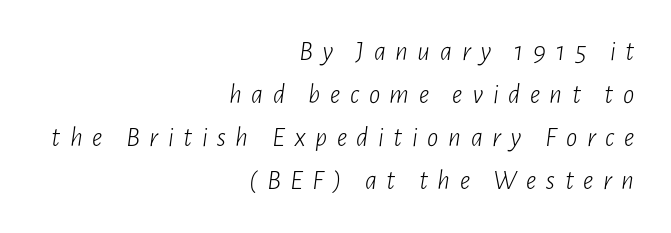
The glyphs are unaccompanied by any horizontal stroke below them. Varying glyph widths throughout — classic text-font behaviour. The compositor pushed each line to the right boundary. The face looks like a standard text weight, possibly lighter. Horizontal bands of white between lines are of average thickness.
